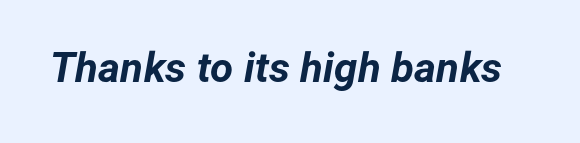
Look at the tracking — it's just the regular setting, nothing added. You could not count columns in this text — the font is proportionally spaced. The strokes are fattened all the way to bold. Characters are canted at an angle relative to the baseline's perpendicular. The glyphs are unaccompanied by any horizontal stroke below them.
